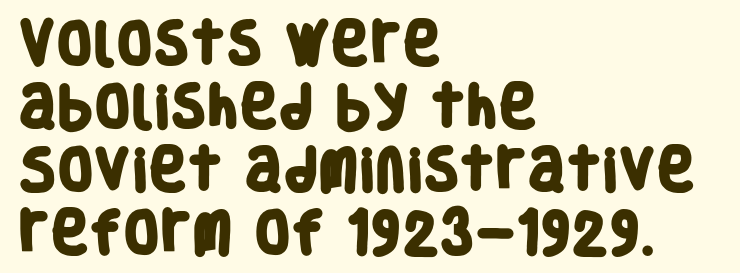
{"serif": "no", "bold": "yes", "weight": "heavy", "width": "condensed", "stroke_contrast": "low", "x_height": "large", "monospaced": "no", "underline": "no", "align": "left", "line_spacing": "normal", "line_spacing_ratio": 1.34, "letter_spacing": "normal", "letter_spacing_em": 0.0, "glyph_px": 47}
